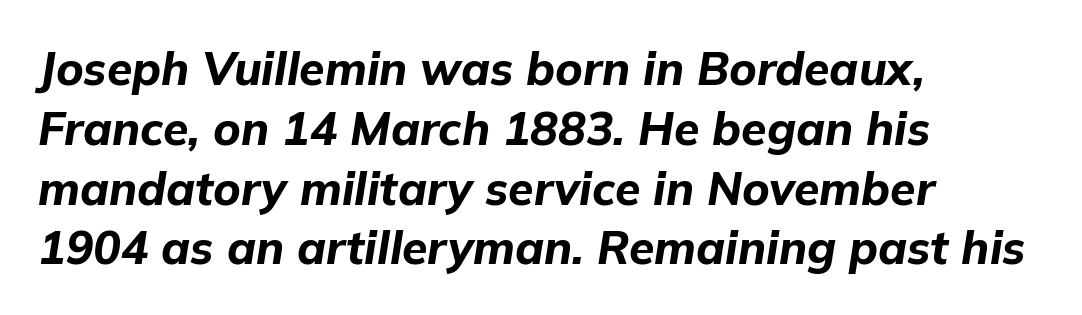
Q: Is the text bold? A: Yes.
Q: Is the text italic (slanted)? A: Yes, it leans right by about 9 degrees.
Q: Is the text underlined? A: No.
Q: How is the paragraph aligned? A: Left-aligned.
Q: Is the spacing between letters normal or unusually wide? A: Normal.
Q: Is the spacing between lines tight, normal or loose? A: Normal.
Q: Width (condensed, normal, or wide)? A: Normal.
Q: Stroke contrast? A: Low.
Q: x-height? A: Medium.
Q: Monospaced? A: No.
